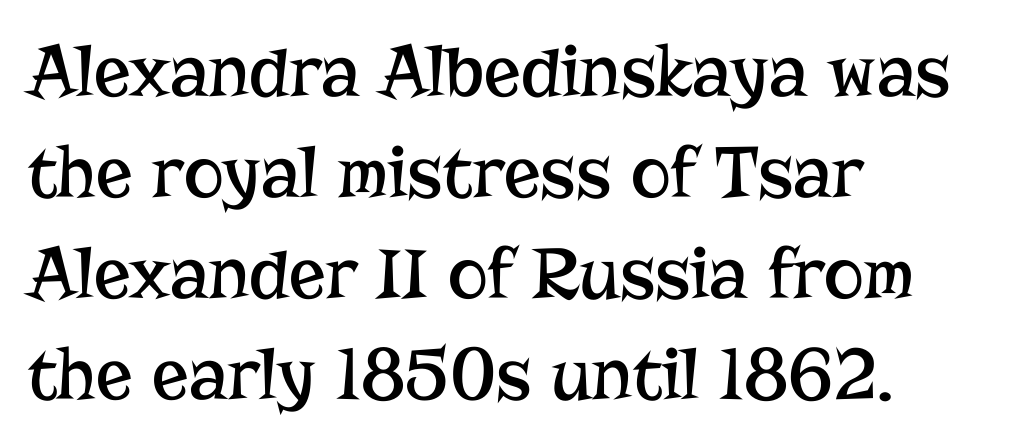
Unmarked baselines from the first word to the last. The line-height multiplier appears to be the usual default. The compositor pushed each line to the left boundary. Character widths vary here, with narrow letters taking less room than wide ones. The typography opts for an upright posture over an oblique one. A typesetter would label this face a serif.
